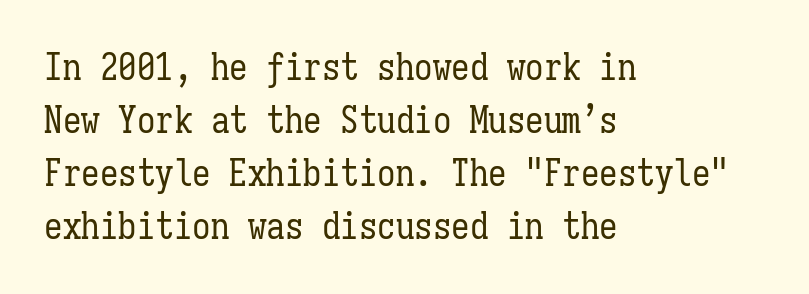
The image shows 37 px regular-weight, condensed type, upright, monospaced; set left-aligned, normal line spacing (1.43x), normal letter spacing, not underlined; low stroke contrast and a medium x-height.
